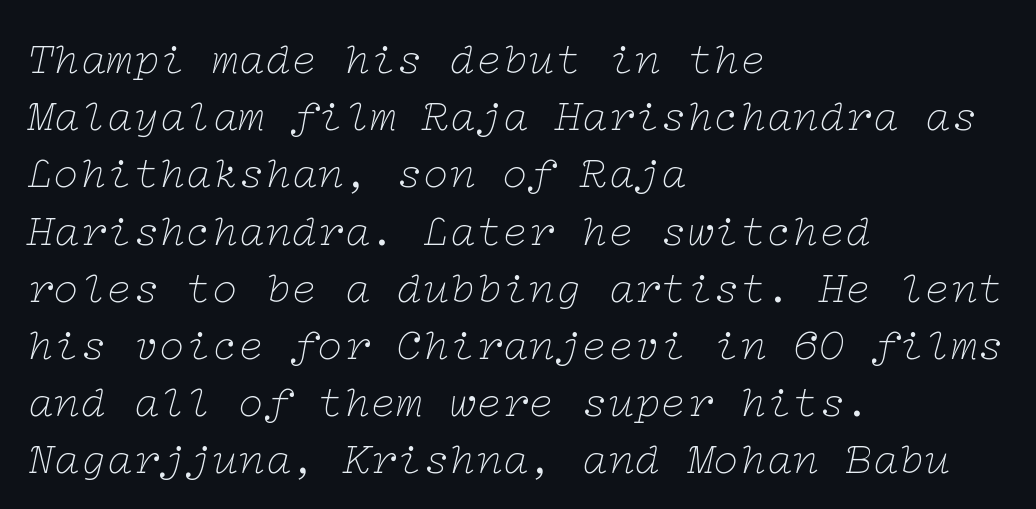
Inter-character spacing is left at the font's built-in metrics. Only glyphs here, with clear space below each row. The font family rendered here belongs to the serif group. The rendering applies a slant to the glyphs.
